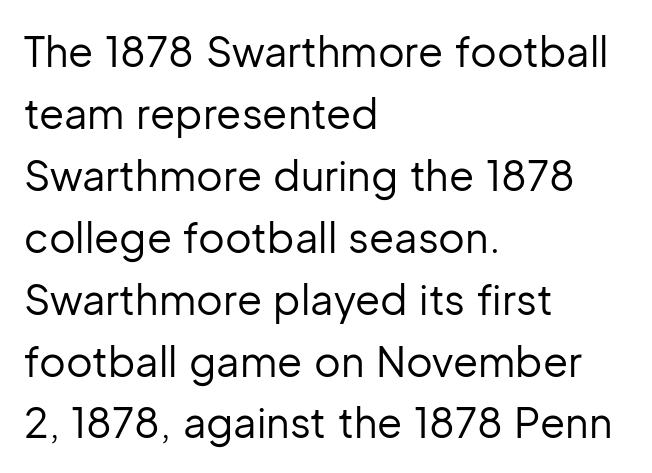
The image shows 41 px regular-weight sans-serif type, upright; set left-aligned, normal line spacing (1.51x), normal letter spacing, not underlined; low stroke contrast and a medium x-height.
